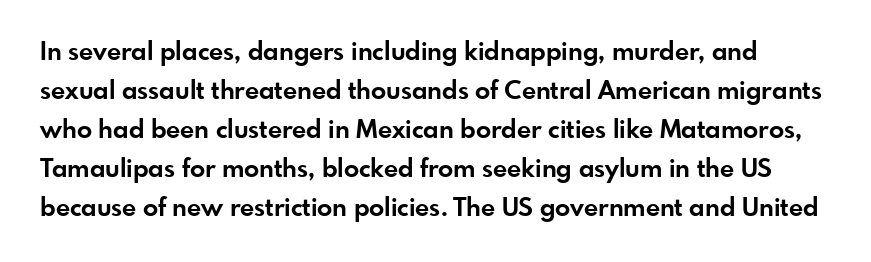
{"italic": "no", "bold": "yes", "underline": "no", "line_spacing": "normal", "line_spacing_ratio": 1.56, "letter_spacing": "normal", "letter_spacing_em": 0.0, "glyph_px": 25}
